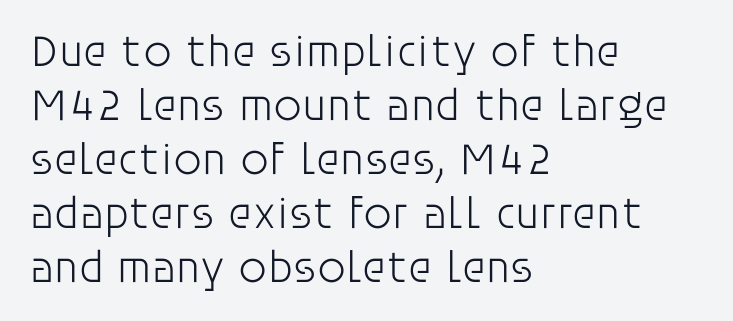
{"serif": "no", "italic": "no", "bold": "no", "weight": "light", "width": "normal", "stroke_contrast": "low", "x_height": "large", "monospaced": "no", "underline": "no", "align": "left", "line_spacing_ratio": 1.2, "letter_spacing": "normal", "letter_spacing_em": 0.0, "glyph_px": 45}
